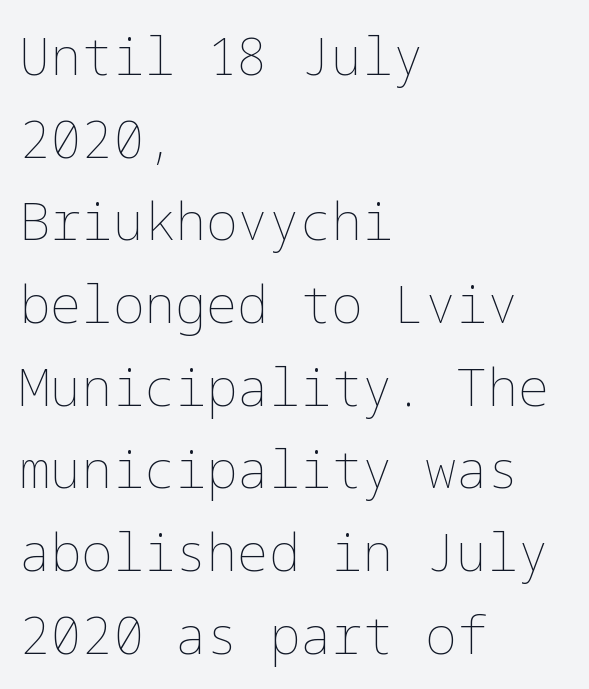
{"italic": "no", "bold": "no", "weight": "thin", "width": "normal", "stroke_contrast": "low", "x_height": "medium", "underline": "no", "align": "left", "line_spacing": "normal", "line_spacing_ratio": 1.59, "letter_spacing": "normal", "letter_spacing_em": 0.0, "glyph_px": 52}
